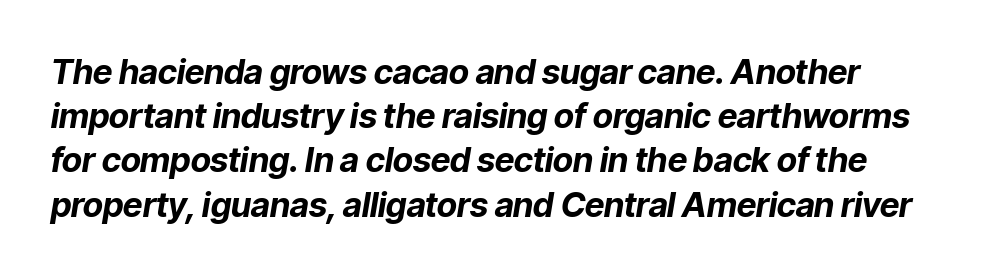
When letters slant like this, we call the style italic. Leading: standard. Chunky letters — that's bold for sure. This rendering features lettering with no underline. Is this a fixed-width face? No — the glyphs have proportional, varying widths. Short note: letters normally spaced.
